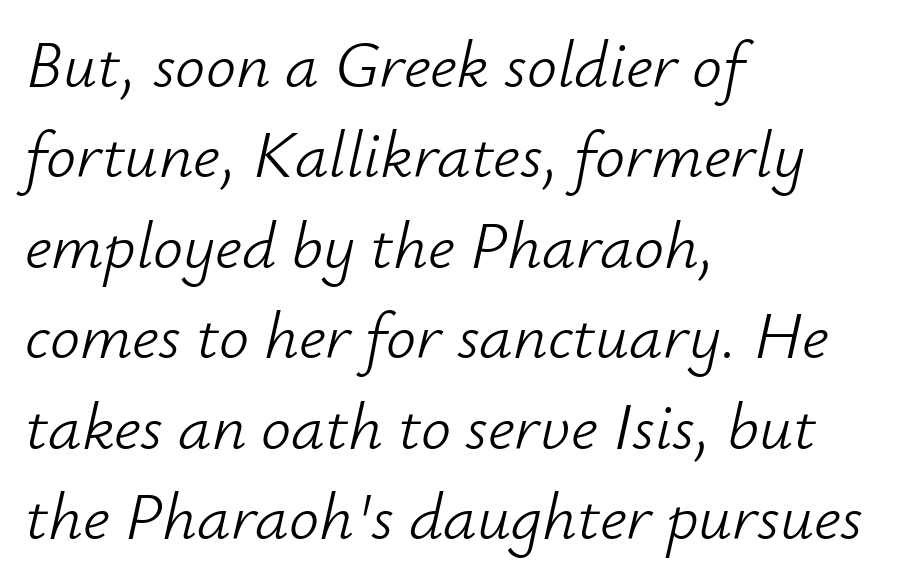
Glance below the letters and you will spot only blank space. This rendering uses left alignment, leaving the right contour irregular. Does extra space separate the letters? No, they use regular spacing. Evenly set lines give the paragraph a standard silhouette. Stroke mass is kept to a normal reading level or below. The specimen reads as italic at a glance.
